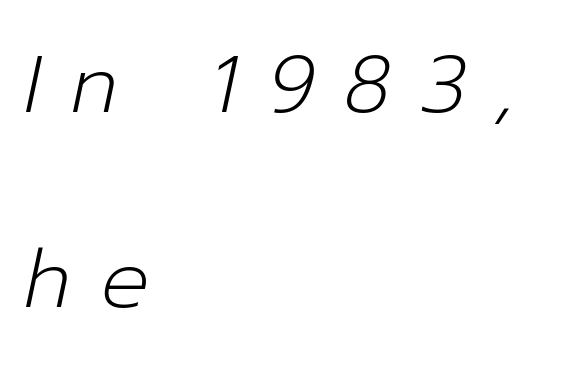
Q: Is the text bold? A: No.
Q: Is the text italic (slanted)? A: Yes, it leans right by about 12 degrees.
Q: Is the text underlined? A: No.
Q: How is the paragraph aligned? A: Left-aligned.
Q: Is the spacing between letters normal or unusually wide? A: Unusually wide.
Q: Is the spacing between lines tight, normal or loose? A: Loose.
Q: Width (condensed, normal, or wide)? A: Normal.
Q: Stroke contrast? A: Low.
Q: x-height? A: Medium.
Q: Monospaced? A: No.
